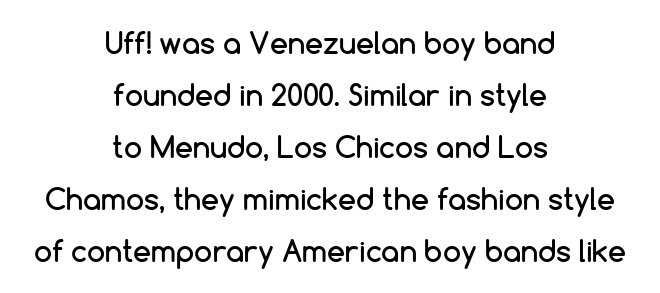
{"serif": "no", "italic": "no", "width": "normal", "stroke_contrast": "low", "x_height": "medium", "monospaced": "no", "underline": "no", "align": "center", "line_spacing_ratio": 1.79, "letter_spacing": "normal", "letter_spacing_em": 0.0, "glyph_px": 29}
